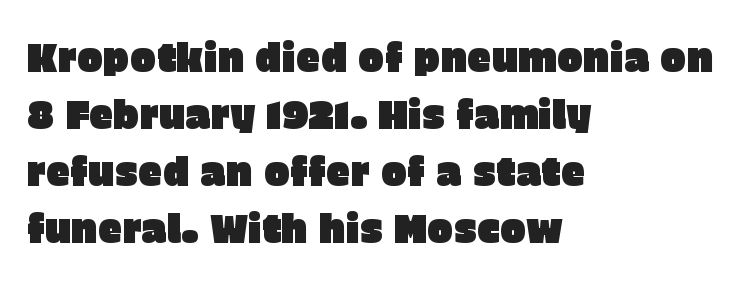
{"serif": "no", "italic": "no", "width": "normal", "stroke_contrast": "low", "x_height": "large", "monospaced": "no", "underline": "no", "align": "left", "line_spacing": "normal", "line_spacing_ratio": 1.46, "letter_spacing": "normal", "letter_spacing_em": 0.0, "glyph_px": 39}
